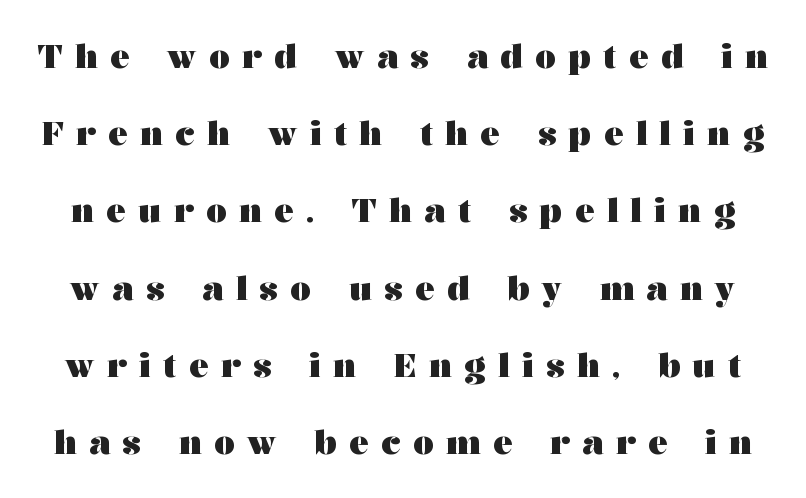
The image shows 33 px heavy, wide serif type, upright; set loose line spacing (2.34x), unusually wide letter spacing (+0.37 em), not underlined; medium stroke contrast and a medium x-height.
